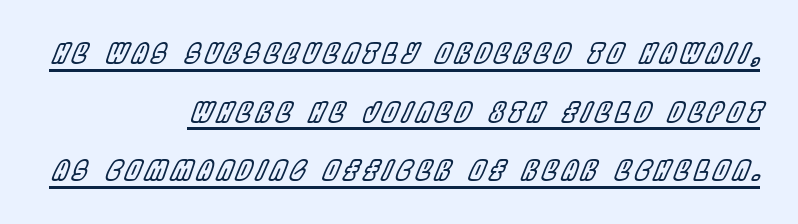
The image shows 27 px text type, italic (leaning right); set right-aligned, loose line spacing (2.17x), underlined.
